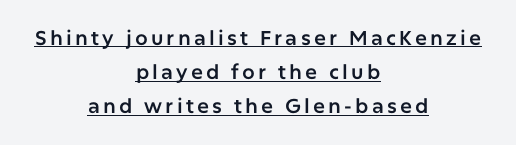
A baseline rule has been typeset under these characters. The letters stand straight up with perfectly vertical stems. Leftover space on each line is divided equally before and after the words.
